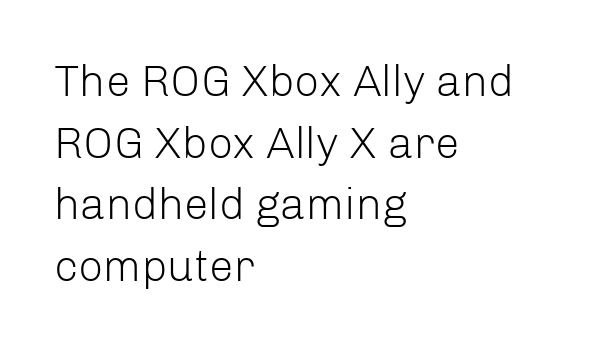
{"serif": "no", "italic": "no", "bold": "no", "weight": "light", "width": "normal", "stroke_contrast": "low", "x_height": "medium", "monospaced": "no", "underline": "no", "align": "left", "line_spacing": "normal", "line_spacing_ratio": 1.4, "letter_spacing": "normal", "letter_spacing_em": 0.0, "glyph_px": 44}
